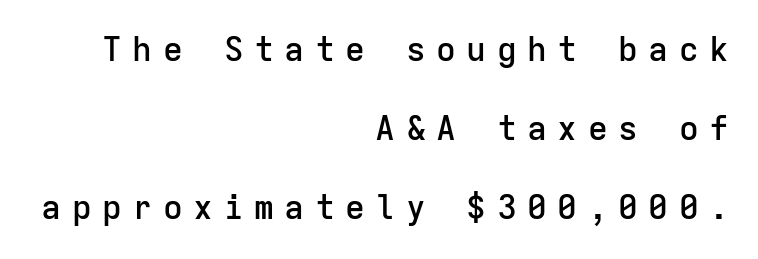
Q: Is the text bold? A: Semi-bold.
Q: Is the text italic (slanted)? A: No, it is upright.
Q: Is the typeface a serif or a sans-serif typeface? A: Sans-serif.
Q: Is the text underlined? A: No.
Q: How is the paragraph aligned? A: Right-aligned.
Q: Is the spacing between letters normal or unusually wide? A: Unusually wide.
Q: Is the spacing between lines tight, normal or loose? A: Loose.
Q: Width (condensed, normal, or wide)? A: Normal.
Q: Stroke contrast? A: Low.
Q: x-height? A: Medium.
Q: Monospaced? A: Yes.
